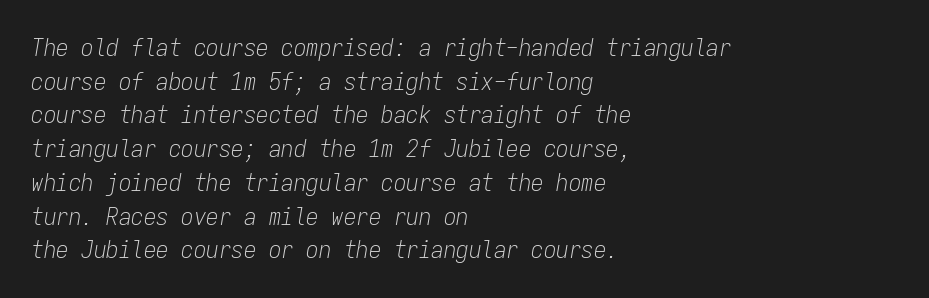
Unmarked baselines from the first word to the last. A typesetter would call this leading conventional body-copy spacing. Notice how the passage keeps a crisp vertical edge on the left only. This sample uses plain, unmodified letter spacing. The font is comparable to plain body text, perhaps lighter. Slanted lettering throughout.
